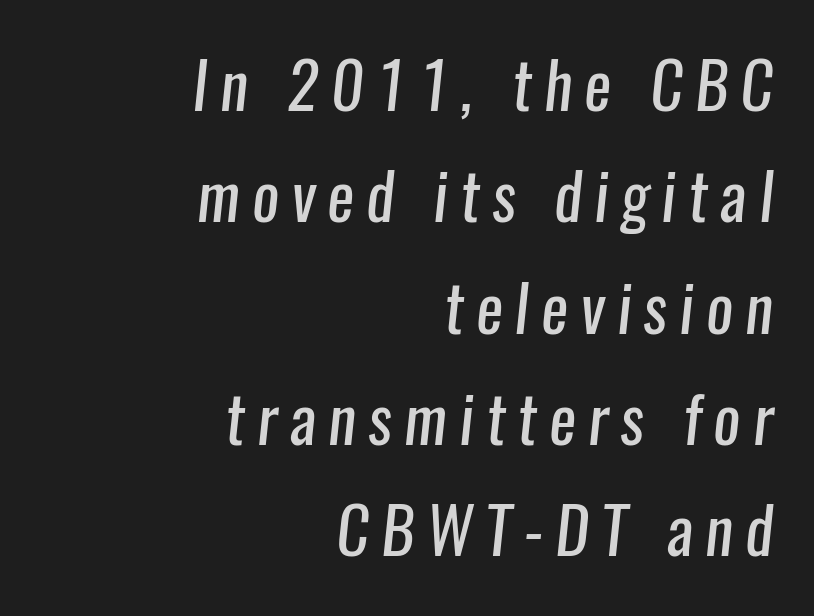
In CSS terms this would be text-align: right. Unmarked baselines from the first word to the last. These glyphs show unthickened strokes, regular width or finer. You can tell from the bare stems that sans-serif type was used. A typesetter would call this proportional, since set widths differ per character.
